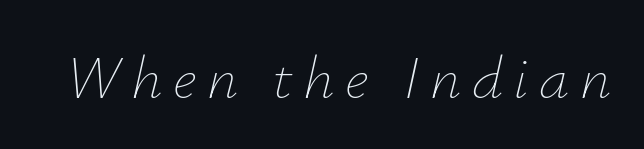
The image shows 61 px thin type, italic (leaning right); set not underlined; low stroke contrast and a small x-height.
